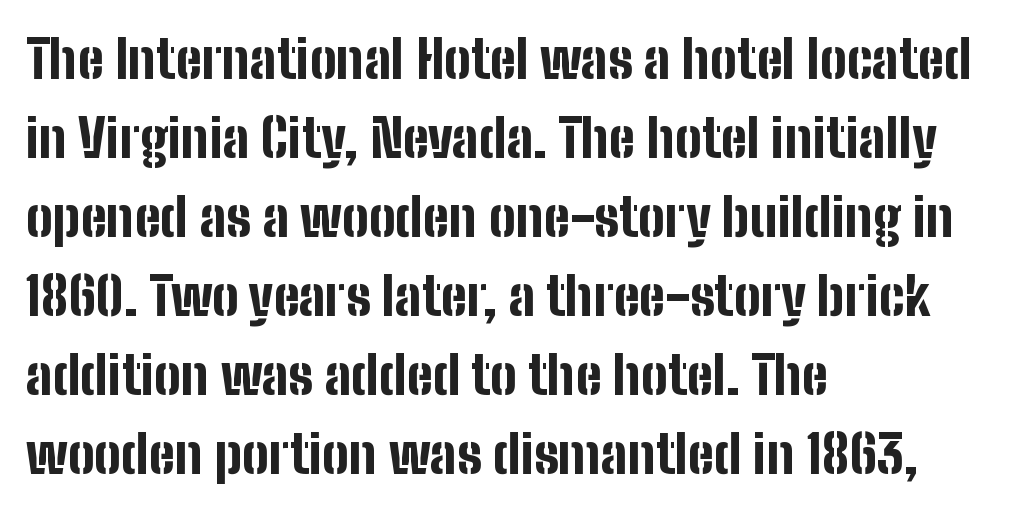
The compositor pushed each line to the left boundary. The passage shown is not underscored anywhere. Caption: standard tracking, unaltered. Vertically, the passage feels balanced, rows spaced as you'd expect. Italic? Not at all — the glyphs are vertical. A full-strength bold gives these letters their thick strokes.
